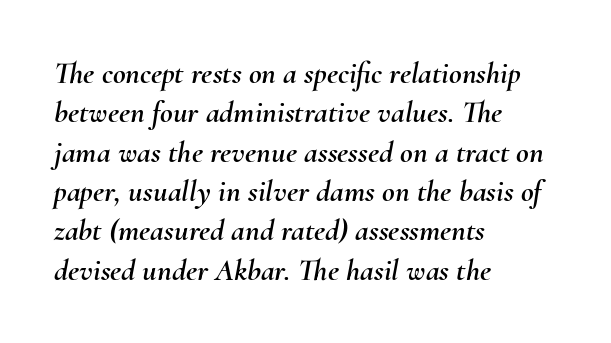
The image shows 31 px text type, italic (leaning right); set left-aligned, normal line spacing (1.27x), normal letter spacing, not underlined; medium stroke contrast and a small x-height.
